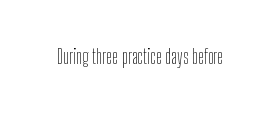
Posture: upright roman. Short note: letters normally spaced. The weight would be labelled regular, book, light, or lighter still. Lines of text with bare space underneath.
